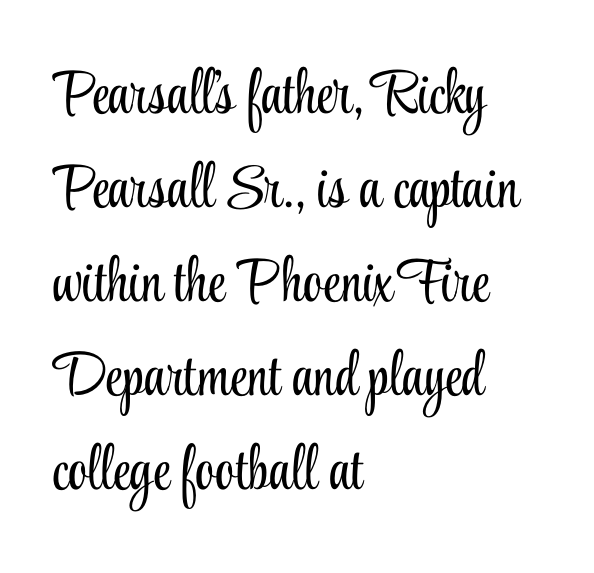
The image shows 61 px light, condensed serif type; set left-aligned, normal line spacing (1.54x), normal letter spacing, not underlined; low stroke contrast and a small x-height.
